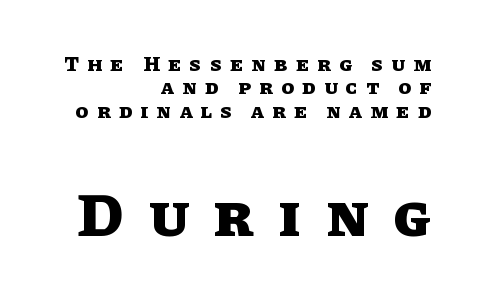
One-word summary of the alignment: right. Designer's note — italics off, roman on. The rendering uses a small line-height, squeezing the rows. Honestly, the letter spacing is so wide it's the main thing you notice. The lower block of text is set noticeably larger than the block above it. Its strokes are broad and dark, the hallmark of bold type.
